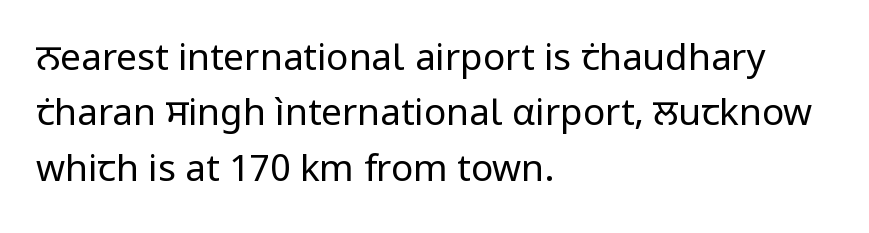
These lines are rendered in a variable-pitch font. The area under the type is left untouched. I'd call this a sans setting — the letters go barefoot. Nope, not italic — everything's standing straight. There is no visible air inserted between adjacent glyphs. Is the type heavy? It reads as light-to-regular instead.
